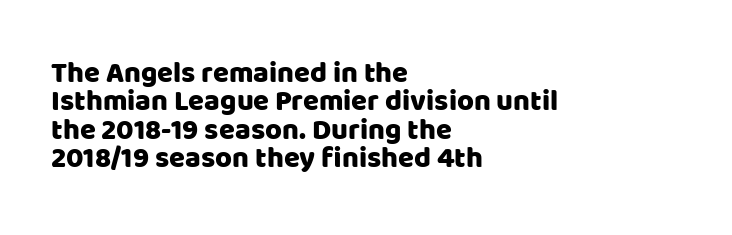
The image shows 29 px sans-serif type, upright; set left-aligned, tight line spacing (0.98x), normal letter spacing, not underlined; low stroke contrast and a large x-height.
